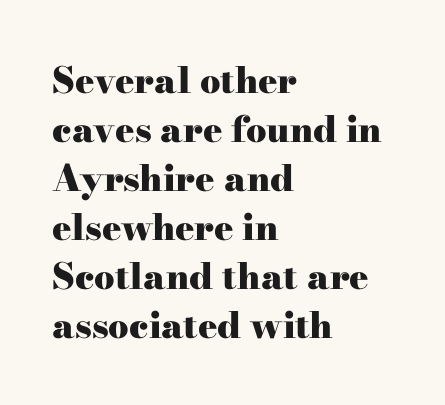
Q: Is the text bold? A: Yes.
Q: Is the text italic (slanted)? A: No, it is upright.
Q: Is the typeface a serif or a sans-serif typeface? A: Serif.
Q: Is the text underlined? A: No.
Q: How is the paragraph aligned? A: Left-aligned.
Q: Is the spacing between letters normal or unusually wide? A: Normal.
Q: Is the spacing between lines tight, normal or loose? A: Normal.
Q: Width (condensed, normal, or wide)? A: Wide.
Q: Stroke contrast? A: High.
Q: x-height? A: Small.
Q: Monospaced? A: No.
